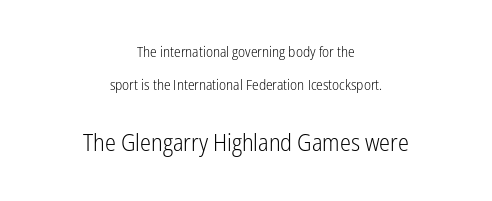
The image shows 23 px text type, upright; set centered, loose line spacing (2.36x), normal letter spacing, not underlined; the second (bottom) block is 1.64x larger.
